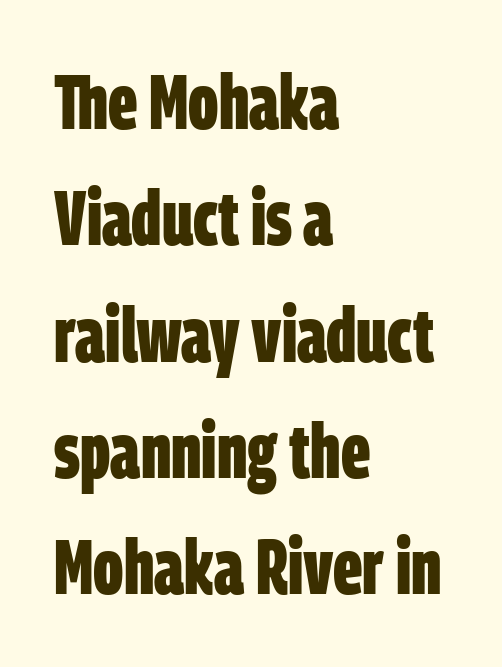
Weight check: bold — yes, fully. These lines are rendered in a variable-pitch font. Examine the stroke ends and you'll find no serifs. Unmarked baselines from the first word to the last. The gaps between neighbouring characters are ordinary and unremarkable.
